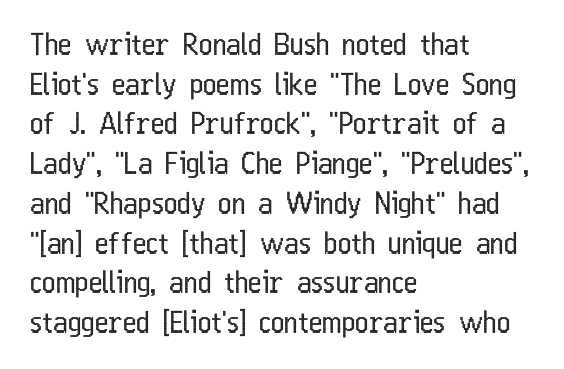
The image shows 29 px regular-weight, condensed sans-serif type, upright; set left-aligned, normal line spacing (1.37x), normal letter spacing, not underlined; low stroke contrast and a medium x-height.
